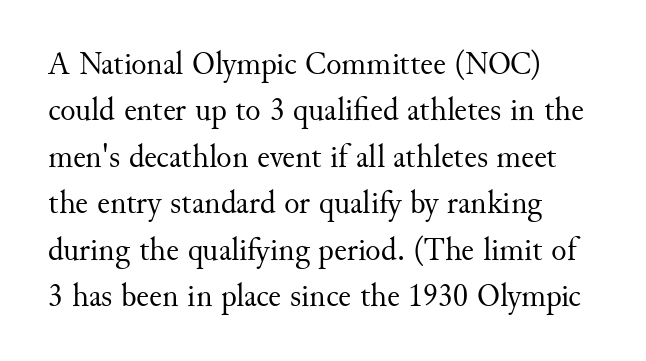
The image shows 32 px regular-weight serif type, upright; set left-aligned, normal line spacing (1.45x), normal letter spacing, not underlined; medium stroke contrast and a small x-height.
